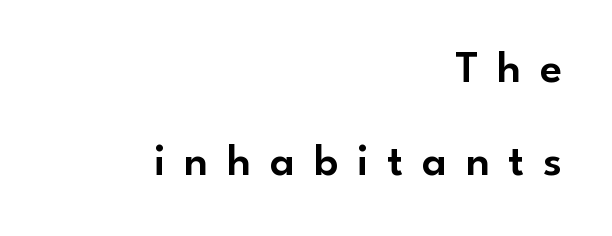
Q: Is the text italic (slanted)? A: No, it is upright.
Q: Is the typeface a serif or a sans-serif typeface? A: Sans-serif.
Q: Is the text underlined? A: No.
Q: How is the paragraph aligned? A: Right-aligned.
Q: Is the spacing between letters normal or unusually wide? A: Unusually wide.
Q: Is the spacing between lines tight, normal or loose? A: Loose.
Q: Width (condensed, normal, or wide)? A: Normal.
Q: Stroke contrast? A: Low.
Q: x-height? A: Small.
Q: Monospaced? A: No.
